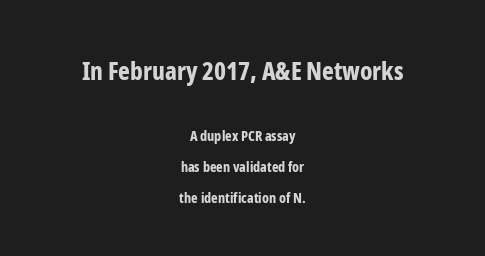
{"italic": "no", "bold": "yes", "underline": "no", "align": "center", "line_spacing": "loose", "line_spacing_ratio": 2.2, "letter_spacing": "normal", "letter_spacing_em": 0.0, "larger_block": "first", "size_ratio": 1.79, "glyph_px": 25}
